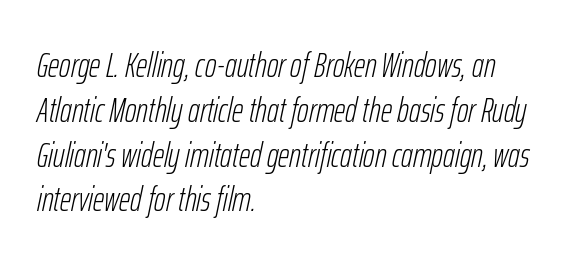
The image shows 35 px light, condensed type, italic (leaning right); set left-aligned, normal line spacing (1.28x), normal letter spacing, not underlined; low stroke contrast and a medium x-height.
